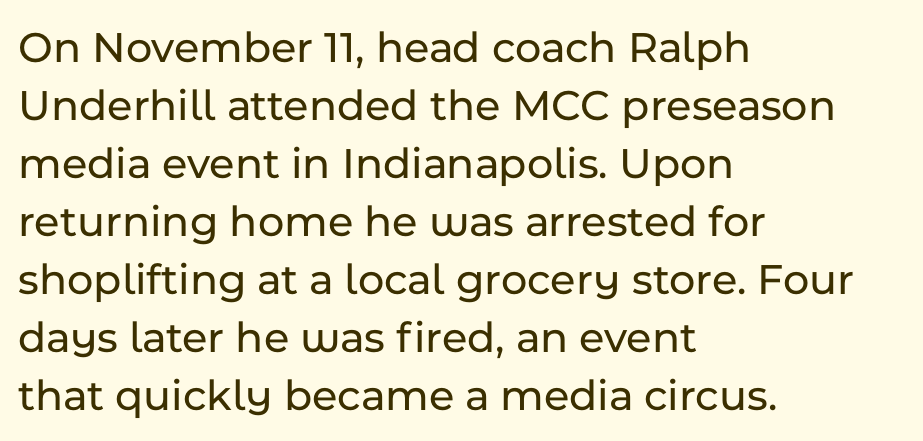
The image shows 45 px sans-serif type, upright; set left-aligned, normal line spacing (1.29x), normal letter spacing, not underlined; low stroke contrast and a medium x-height.
